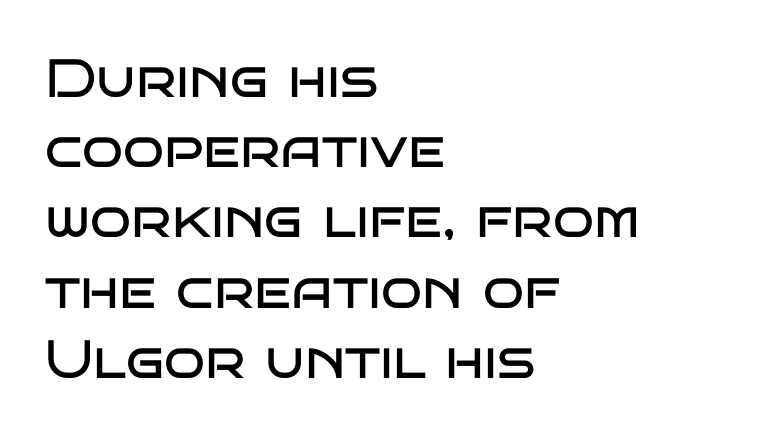
{"serif": "no", "italic": "no", "bold": "no", "weight": "regular", "width": "wide", "stroke_contrast": "low", "x_height": "large", "monospaced": "no", "underline": "no", "align": "left", "line_spacing": "normal", "line_spacing_ratio": 1.3, "letter_spacing": "normal", "letter_spacing_em": 0.0, "glyph_px": 54}
